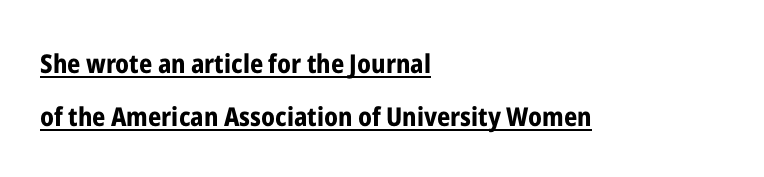
Q: Is the text bold? A: Yes.
Q: Is the text italic (slanted)? A: No, it is upright.
Q: Is the text underlined? A: Yes.
Q: How is the paragraph aligned? A: Left-aligned.
Q: Is the spacing between letters normal or unusually wide? A: Normal.
Q: Is the spacing between lines tight, normal or loose? A: Loose.
